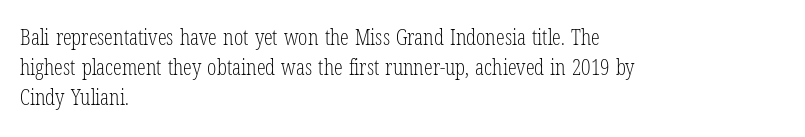
{"italic": "no", "bold": "no", "underline": "no", "align": "left", "line_spacing": "normal", "line_spacing_ratio": 1.36, "letter_spacing": "normal", "letter_spacing_em": 0.0, "glyph_px": 22}
